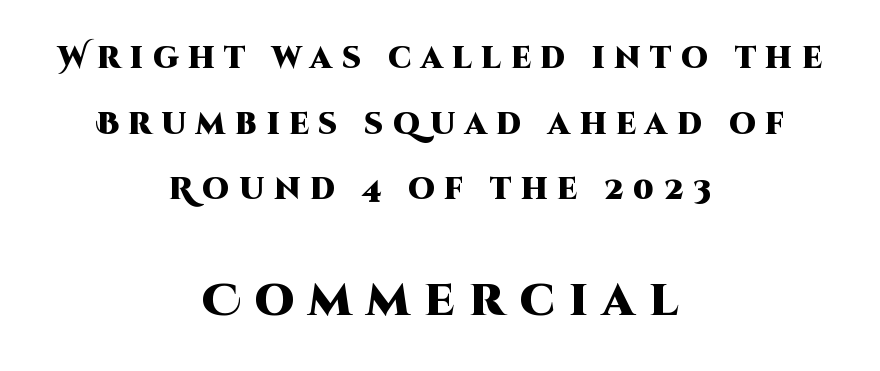
{"serif": "no", "italic": "no", "bold": "yes", "weight": "heavy", "width": "normal", "stroke_contrast": "high", "x_height": "large", "monospaced": "no", "underline": "no", "align": "center", "line_spacing": "loose", "line_spacing_ratio": 2.19, "letter_spacing": "wide", "letter_spacing_em": 0.32, "larger_block": "second", "size_ratio": 1.5, "glyph_px": 45}
